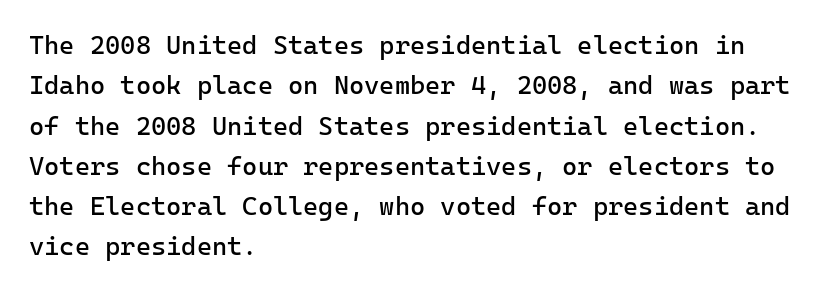
Q: Is the text bold? A: No.
Q: Is the text italic (slanted)? A: No, it is upright.
Q: Is the text underlined? A: No.
Q: How is the paragraph aligned? A: Left-aligned.
Q: Is the spacing between letters normal or unusually wide? A: Normal.
Q: Is the spacing between lines tight, normal or loose? A: Normal.
